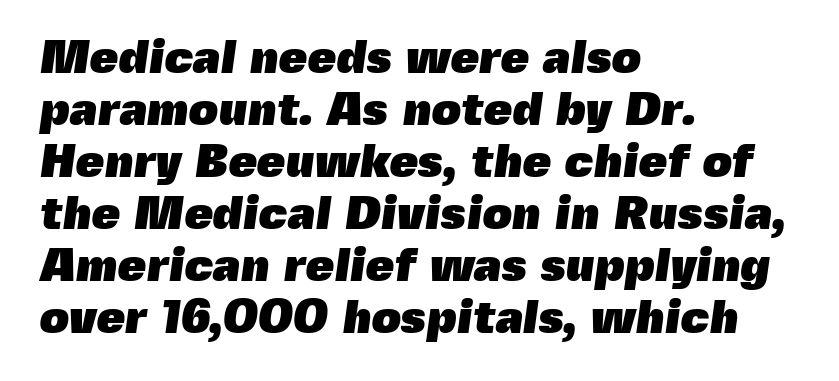
Examine the stroke ends and you'll find no serifs. Is there much room between lines? No — they nearly touch. Any mark beneath the type? The region is blank. The letterforms sit shoulder to shoulder at normal distance.
